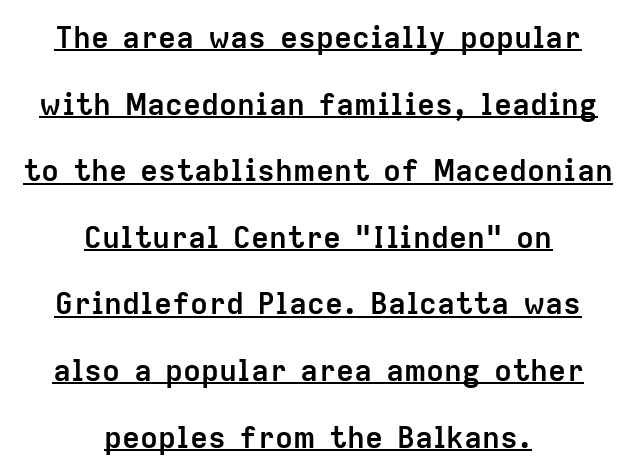
{"serif": "no", "italic": "no", "bold": "yes", "weight": "semibold", "width": "normal", "stroke_contrast": "low", "x_height": "medium", "monospaced": "no", "underline": "yes", "align": "center", "line_spacing": "loose", "line_spacing_ratio": 2.22, "letter_spacing": "normal", "letter_spacing_em": 0.0, "glyph_px": 30}
